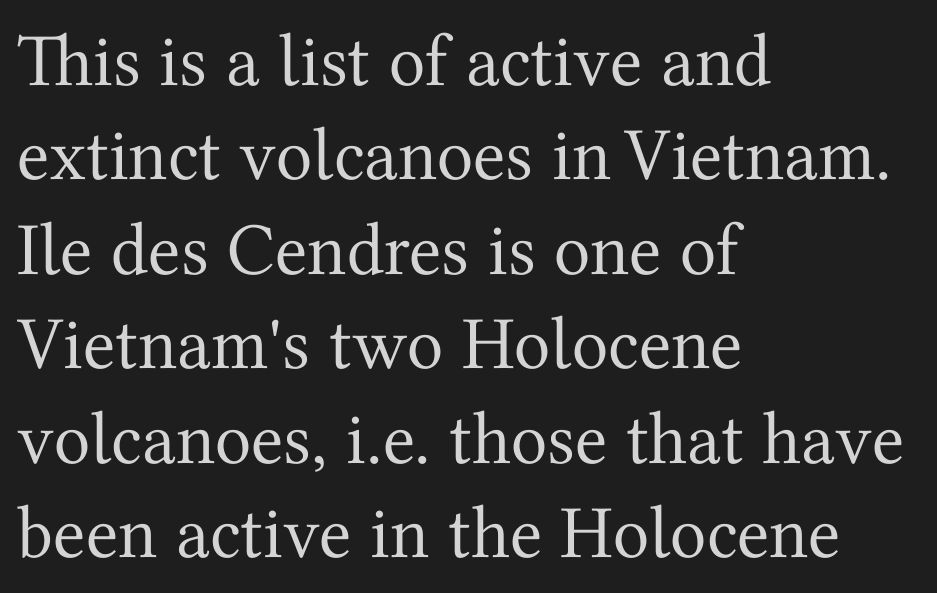
{"serif": "yes", "italic": "no", "bold": "no", "weight": "regular", "width": "normal", "stroke_contrast": "medium", "x_height": "medium", "monospaced": "no", "underline": "no", "align": "left", "line_spacing": "normal", "line_spacing_ratio": 1.26, "letter_spacing": "normal", "letter_spacing_em": 0.0, "glyph_px": 75}
